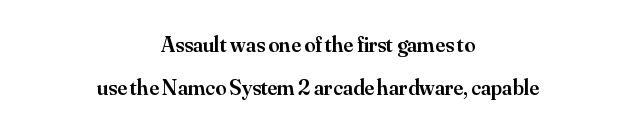
Q: Is the text bold? A: Semi-bold.
Q: Is the text italic (slanted)? A: No, it is upright.
Q: Is the text underlined? A: No.
Q: How is the paragraph aligned? A: Centered.
Q: Is the spacing between letters normal or unusually wide? A: Normal.
Q: Is the spacing between lines tight, normal or loose? A: Loose.
